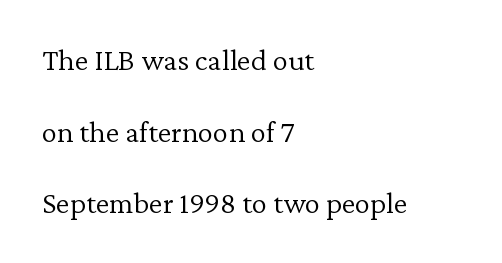
Q: Is the text bold? A: No.
Q: Is the text italic (slanted)? A: No, it is upright.
Q: Is the typeface a serif or a sans-serif typeface? A: Serif.
Q: Is the text underlined? A: No.
Q: How is the paragraph aligned? A: Left-aligned.
Q: Is the spacing between letters normal or unusually wide? A: Normal.
Q: Is the spacing between lines tight, normal or loose? A: Loose.
Q: Width (condensed, normal, or wide)? A: Normal.
Q: Stroke contrast? A: Low.
Q: x-height? A: Medium.
Q: Monospaced? A: No.
